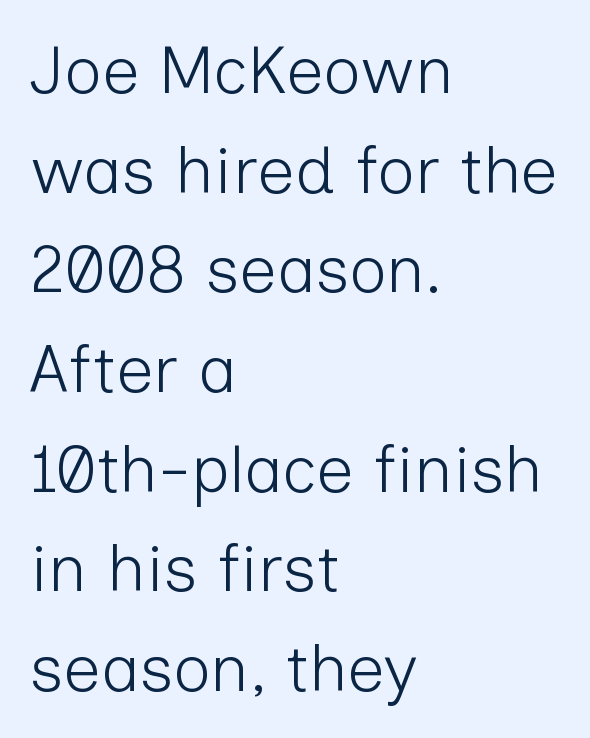
Q: Is the text bold? A: No.
Q: Is the text italic (slanted)? A: No, it is upright.
Q: Is the typeface a serif or a sans-serif typeface? A: Sans-serif.
Q: Is the text underlined? A: No.
Q: How is the paragraph aligned? A: Left-aligned.
Q: Is the spacing between letters normal or unusually wide? A: Normal.
Q: Is the spacing between lines tight, normal or loose? A: Normal.
Q: Width (condensed, normal, or wide)? A: Normal.
Q: Stroke contrast? A: Low.
Q: x-height? A: Medium.
Q: Monospaced? A: No.
